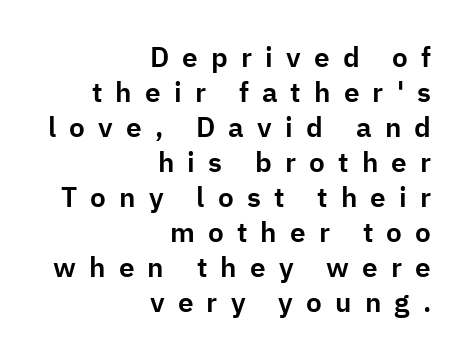
Q: Is the text italic (slanted)? A: No, it is upright.
Q: Is the typeface a serif or a sans-serif typeface? A: Sans-serif.
Q: Is the text underlined? A: No.
Q: How is the paragraph aligned? A: Right-aligned.
Q: Is the spacing between letters normal or unusually wide? A: Unusually wide.
Q: Is the spacing between lines tight, normal or loose? A: Normal.
Q: Width (condensed, normal, or wide)? A: Normal.
Q: Stroke contrast? A: Low.
Q: x-height? A: Medium.
Q: Monospaced? A: No.
